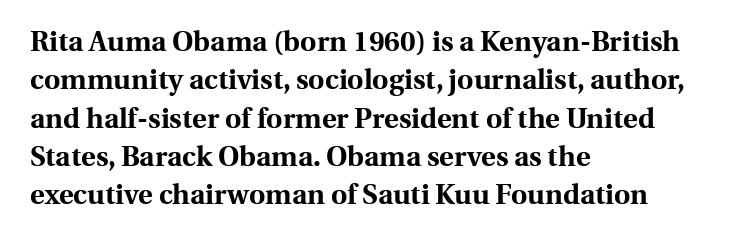
{"serif": "yes", "italic": "no", "bold": "yes", "weight": "bold", "width": "normal", "x_height": "medium", "monospaced": "no", "underline": "no", "align": "left", "line_spacing": "normal", "line_spacing_ratio": 1.37, "letter_spacing": "normal", "letter_spacing_em": 0.0, "glyph_px": 28}
